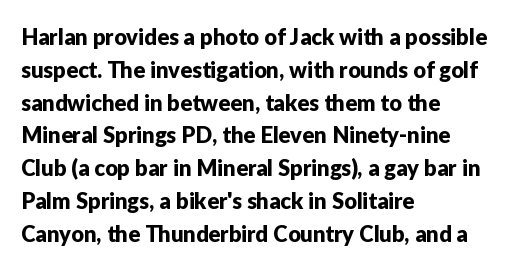
The specimen omits any rule beneath the text block's lines. Is the letter spacing exaggerated? No — it looks like the ordinary default. The typography opts for an upright posture over an oblique one. The rag falls on the right side of this text block. Baseline-to-baseline distance is the conventional proportion of letter height.
